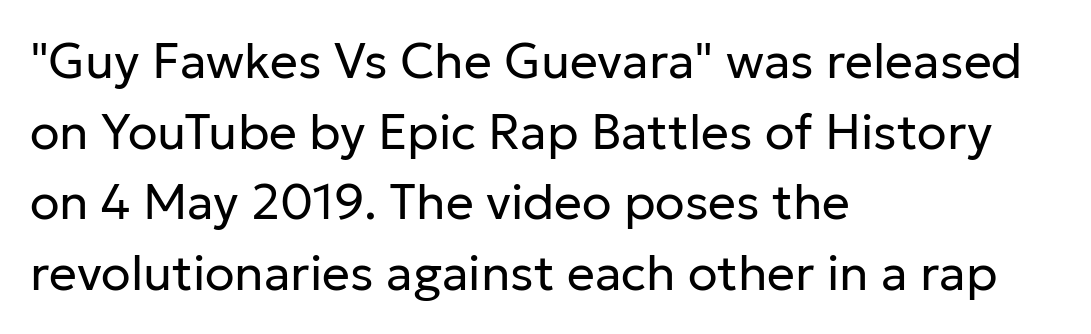
{"serif": "no", "italic": "no", "bold": "no", "weight": "regular", "width": "normal", "stroke_contrast": "low", "x_height": "medium", "monospaced": "no", "underline": "no", "align": "left", "line_spacing": "normal", "line_spacing_ratio": 1.44, "letter_spacing": "normal", "letter_spacing_em": 0.0, "glyph_px": 49}
